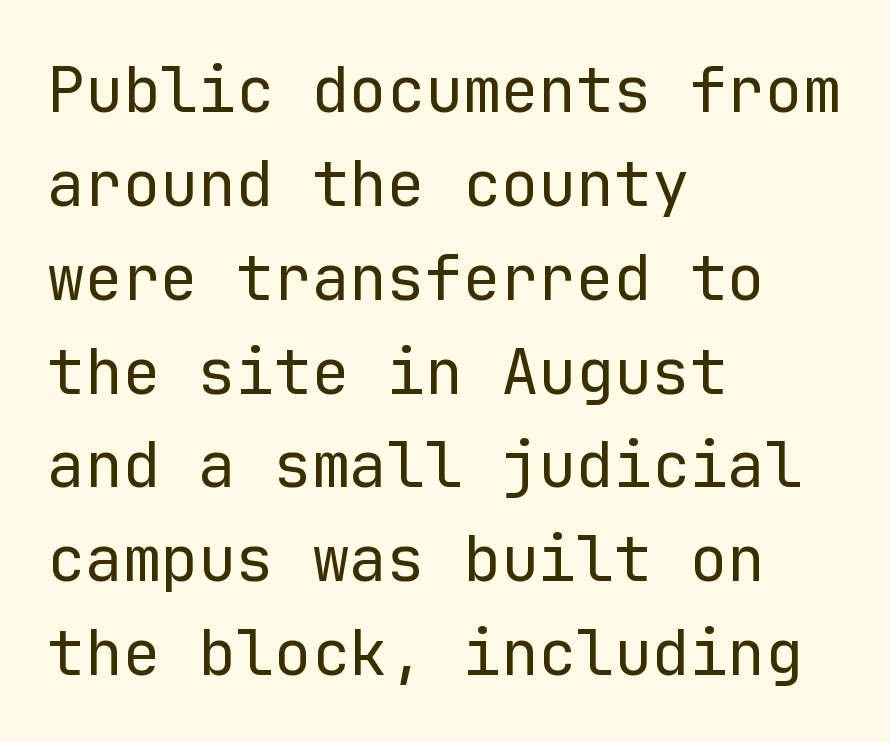
{"serif": "no", "italic": "no", "bold": "no", "weight": "regular", "width": "normal", "stroke_contrast": "low", "x_height": "medium", "monospaced": "yes", "underline": "no", "align": "left", "line_spacing": "normal", "line_spacing_ratio": 1.49, "letter_spacing": "normal", "letter_spacing_em": 0.0, "glyph_px": 63}
